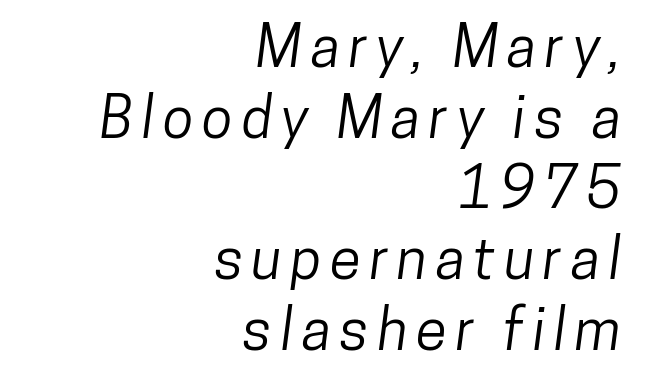
The image shows 57 px condensed sans-serif type; set right-aligned, line spacing 1.24x, not underlined; low stroke contrast and a medium x-height.
